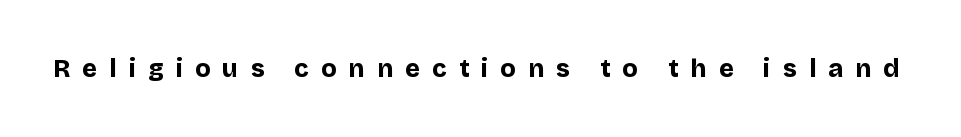
The image shows 25 px bold type, upright; set unusually wide letter spacing (+0.49 em), not underlined.
